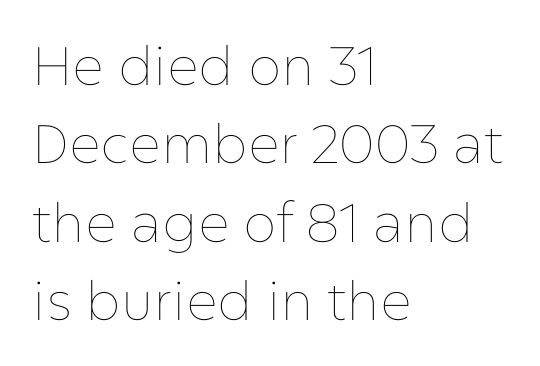
Unlike italic type, these characters show no tilt at all. These glyphs show unthickened strokes, regular width or finer. Honestly, there is no underline to notice here at all. The rendering uses a moderate line-height, typical for paragraphs. No extra tracking has been applied to these lines. Looks like regular typesetting: each glyph gets only the width it needs.
